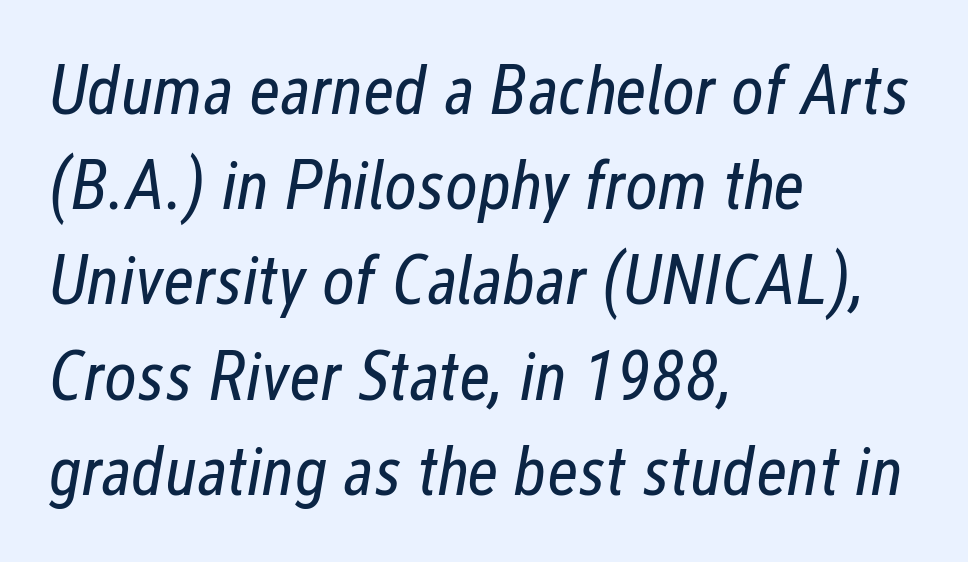
Underlining? Definitely not there. Is this a heavy cut? Hardly; it is regular or lighter. Observe the ordinary spacing: letters are neighbours, not strangers. The passage shown leans; its letterforms are oblique.
